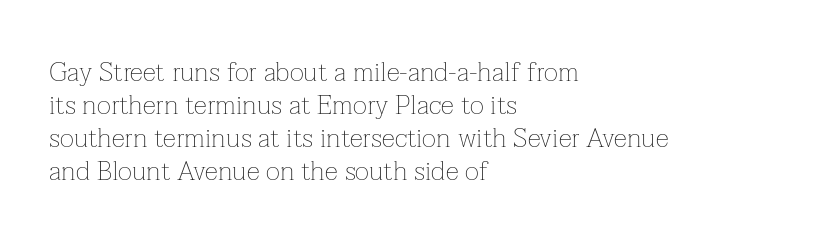
{"italic": "no", "bold": "no", "underline": "no", "align": "left", "line_spacing_ratio": 1.22, "letter_spacing": "normal", "letter_spacing_em": 0.0, "glyph_px": 27}
